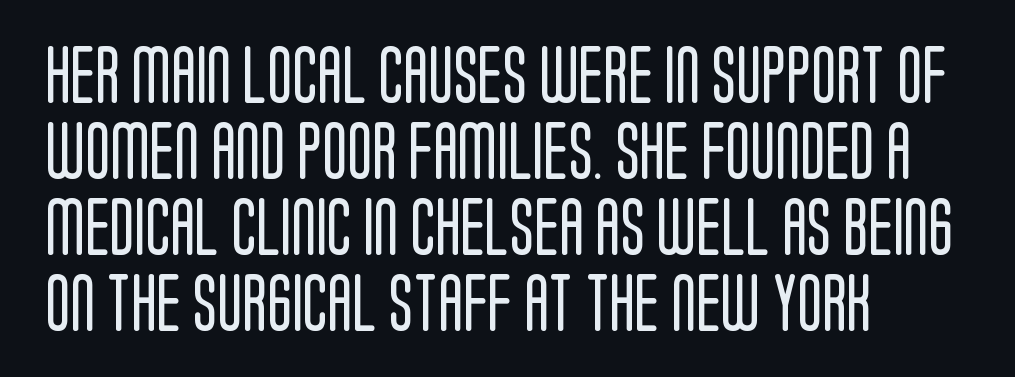
Q: Is the text bold? A: No.
Q: Is the text italic (slanted)? A: No, it is upright.
Q: Is the typeface a serif or a sans-serif typeface? A: Sans-serif.
Q: Is the text underlined? A: No.
Q: How is the paragraph aligned? A: Left-aligned.
Q: Is the spacing between letters normal or unusually wide? A: Normal.
Q: Is the spacing between lines tight, normal or loose? A: Normal.
Q: Width (condensed, normal, or wide)? A: Condensed.
Q: Stroke contrast? A: Low.
Q: x-height? A: Large.
Q: Monospaced? A: No.
